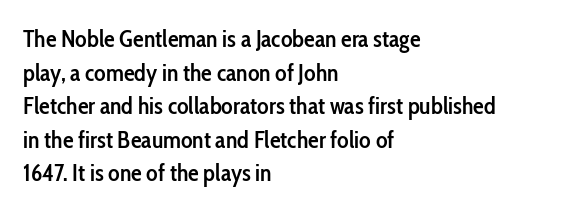
Q: Is the text bold? A: Semi-bold.
Q: Is the text italic (slanted)? A: No, it is upright.
Q: Is the text underlined? A: No.
Q: How is the paragraph aligned? A: Left-aligned.
Q: Is the spacing between letters normal or unusually wide? A: Normal.
Q: Is the spacing between lines tight, normal or loose? A: Normal.
